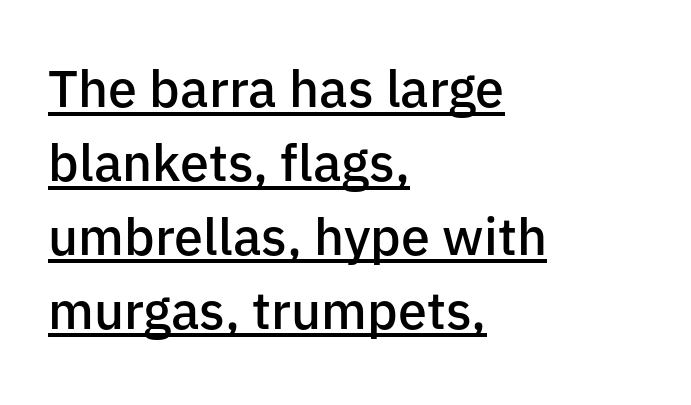
The image shows 52 px semibold sans-serif type, upright; set left-aligned, normal line spacing (1.42x), normal letter spacing, underlined; low stroke contrast and a medium x-height.
